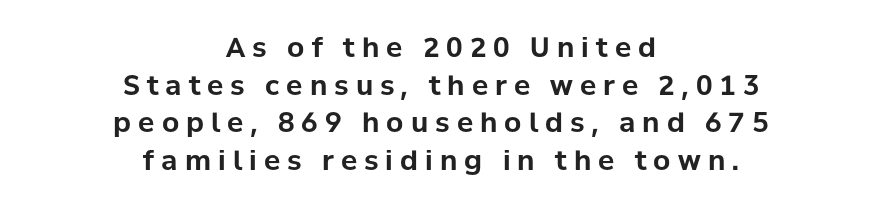
The image shows 27 px bold type, upright; set centered, normal line spacing (1.39x), unusually wide letter spacing (+0.26 em), not underlined.
